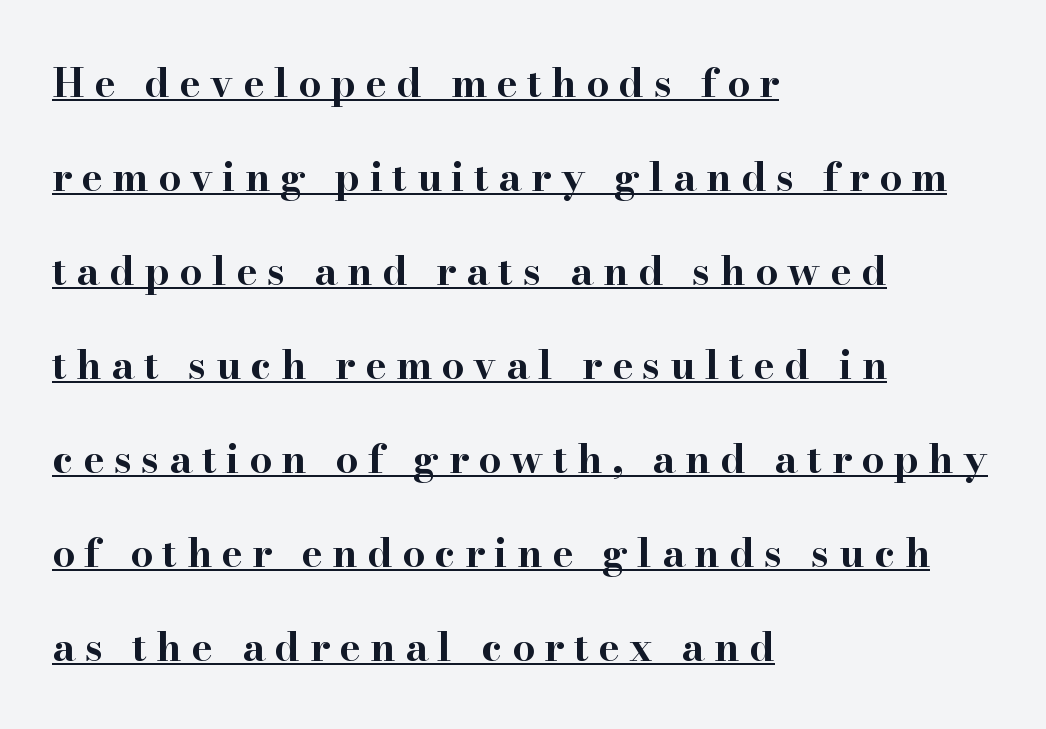
{"serif": "yes", "italic": "no", "bold": "yes", "weight": "bold", "width": "wide", "stroke_contrast": "high", "x_height": "small", "monospaced": "no", "underline": "yes", "align": "left", "line_spacing": "loose", "line_spacing_ratio": 2.35, "letter_spacing": "wide", "letter_spacing_em": 0.24, "glyph_px": 40}
